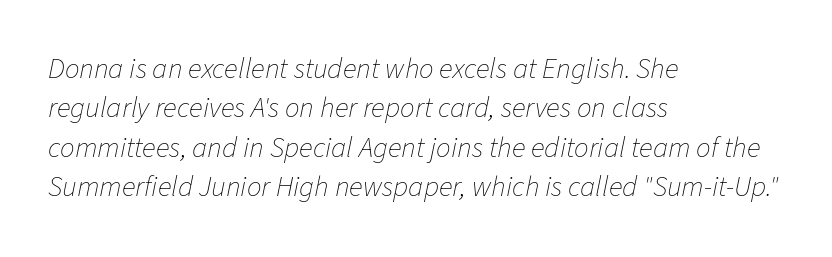
Leading: standard. Quick note: underline off. Each letter keeps its own natural width here, so spacing adapts to shape. Observe the lean: these are italic letterforms.
